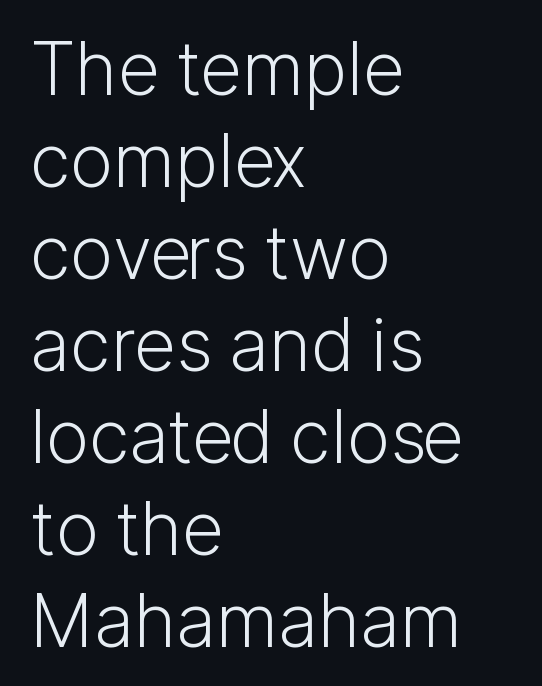
Q: Is the text bold? A: No.
Q: Is the text italic (slanted)? A: No, it is upright.
Q: Is the typeface a serif or a sans-serif typeface? A: Sans-serif.
Q: Is the text underlined? A: No.
Q: How is the paragraph aligned? A: Left-aligned.
Q: Is the spacing between letters normal or unusually wide? A: Normal.
Q: Is the spacing between lines tight, normal or loose? A: Normal.
Q: Width (condensed, normal, or wide)? A: Normal.
Q: Stroke contrast? A: Low.
Q: x-height? A: Medium.
Q: Monospaced? A: No.
